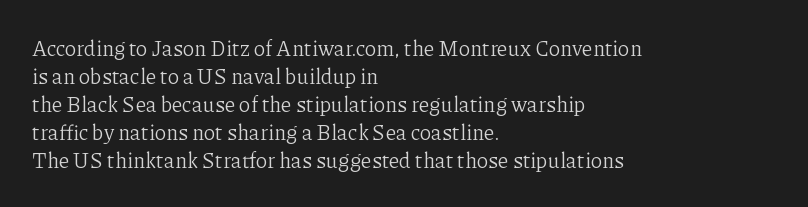
Q: Is the text bold? A: No.
Q: Is the text italic (slanted)? A: No, it is upright.
Q: Is the text underlined? A: No.
Q: How is the paragraph aligned? A: Left-aligned.
Q: Is the spacing between letters normal or unusually wide? A: Normal.
Q: Is the spacing between lines tight, normal or loose? A: Normal.
